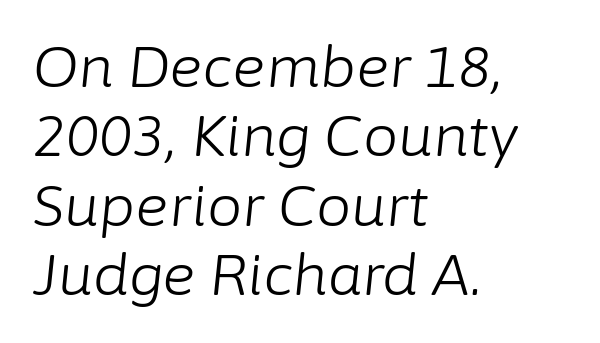
It's the slanting kind of type. Is the type heavy? It reads as light-to-regular instead. Words appear dense and cohesive because spacing is normal. The string is rendered with underlining switched off. Is this a fixed-width face? No — the glyphs have proportional, varying widths. Reading down the block, your eye returns to a fixed left position each line.
